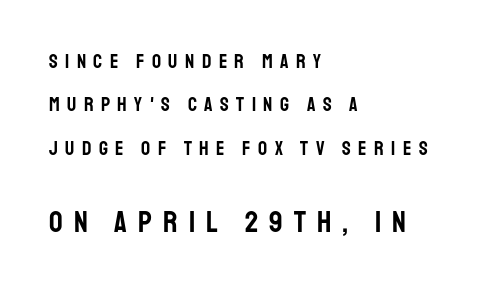
In terms of letterspacing, this is a distinctly airy, spread setting. Decoration check: the copy has no underline. The later block is typeset at a bigger size than the earlier block. The passage shown is typeset with a sans-serif family.
